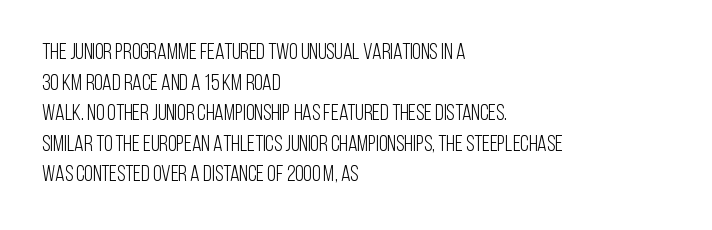
{"italic": "no", "bold": "no", "underline": "no", "align": "left", "line_spacing": "normal", "line_spacing_ratio": 1.39, "letter_spacing": "normal", "letter_spacing_em": 0.0, "glyph_px": 22}
